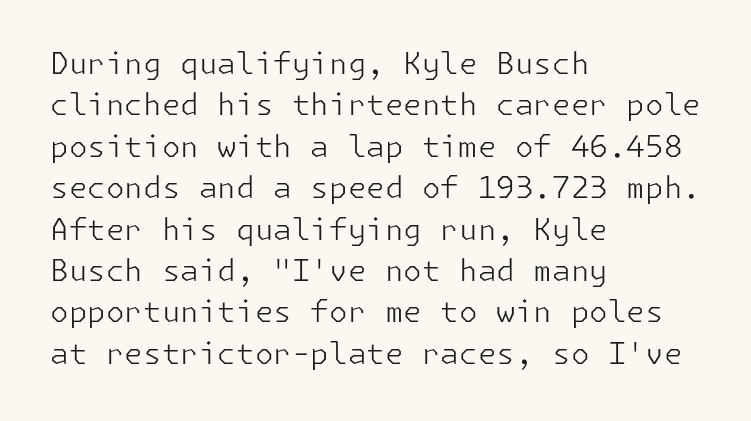
Q: Is the text bold? A: No.
Q: Is the text italic (slanted)? A: No, it is upright.
Q: Is the typeface a serif or a sans-serif typeface? A: Sans-serif.
Q: Is the text underlined? A: No.
Q: How is the paragraph aligned? A: Left-aligned.
Q: Is the spacing between letters normal or unusually wide? A: Normal.
Q: Is the spacing between lines tight, normal or loose? A: Normal.
Q: Width (condensed, normal, or wide)? A: Normal.
Q: Stroke contrast? A: Low.
Q: x-height? A: Medium.
